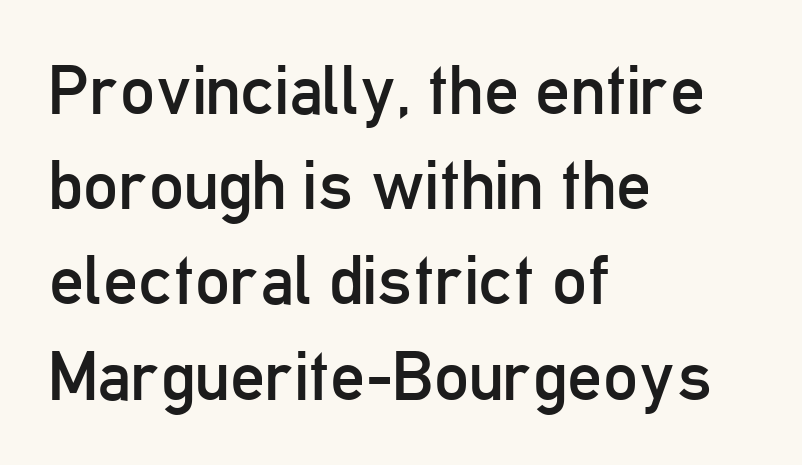
Horizontally, the lines are justified to the leading edge only. The typesetting does not lean heavy: it is not bold. The face used here is proportionally spaced, like ordinary book or web type. The text was rendered using a sans face with plain stroke endings.
